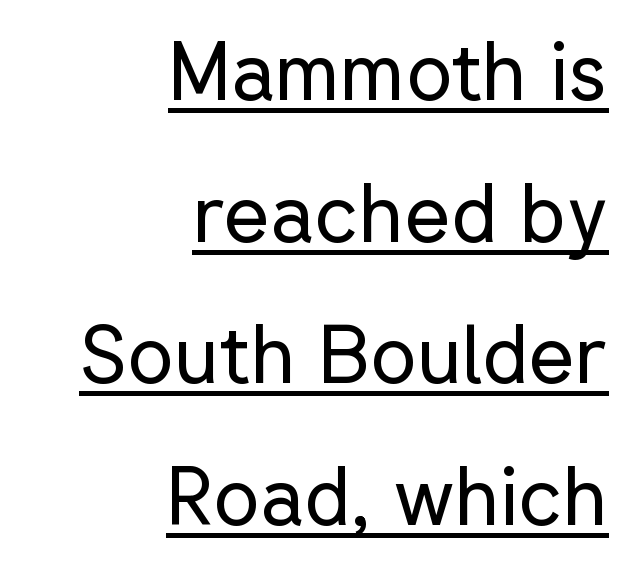
Q: Is the text bold? A: No.
Q: Is the text italic (slanted)? A: No, it is upright.
Q: Is the typeface a serif or a sans-serif typeface? A: Sans-serif.
Q: Is the text underlined? A: Yes.
Q: How is the paragraph aligned? A: Right-aligned.
Q: Is the spacing between letters normal or unusually wide? A: Normal.
Q: Width (condensed, normal, or wide)? A: Normal.
Q: Stroke contrast? A: Low.
Q: x-height? A: Medium.
Q: Monospaced? A: No.
